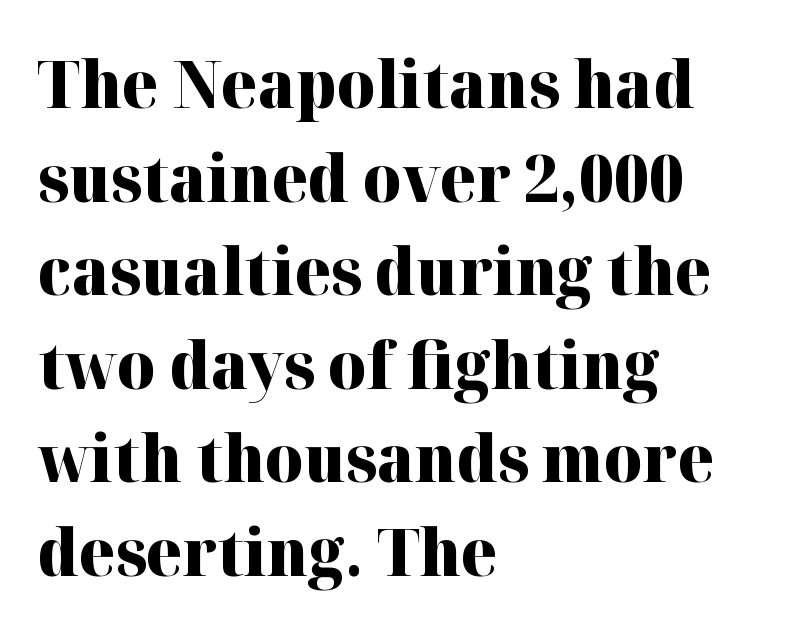
Q: Is the text bold? A: Yes.
Q: Is the text italic (slanted)? A: No, it is upright.
Q: Is the typeface a serif or a sans-serif typeface? A: Serif.
Q: Is the text underlined? A: No.
Q: How is the paragraph aligned? A: Left-aligned.
Q: Is the spacing between letters normal or unusually wide? A: Normal.
Q: Is the spacing between lines tight, normal or loose? A: Normal.
Q: Width (condensed, normal, or wide)? A: Normal.
Q: Stroke contrast? A: High.
Q: x-height? A: Medium.
Q: Monospaced? A: No.
